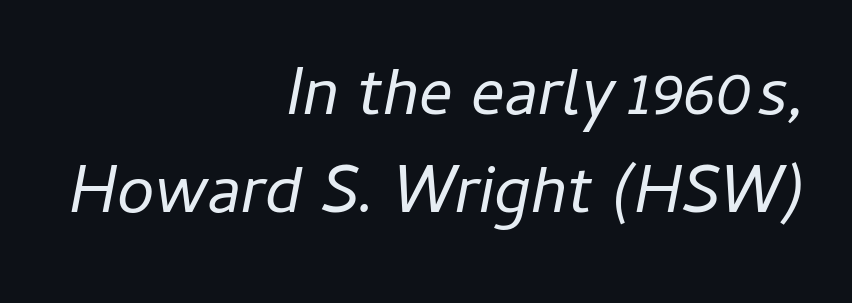
The image shows 67 px regular-weight type, italic (leaning right); set right-aligned, normal line spacing (1.47x), normal letter spacing, not underlined; low stroke contrast and a medium x-height.
